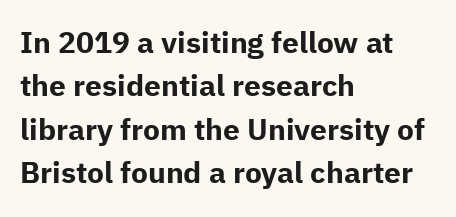
The image shows 30 px bold sans-serif type, upright; set left-aligned, normal line spacing (1.45x), normal letter spacing, not underlined; low stroke contrast and a medium x-height.
